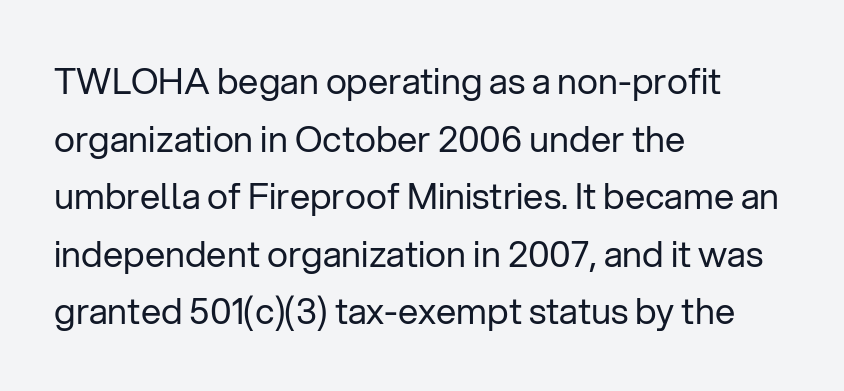
Q: Is the text bold? A: No.
Q: Is the text italic (slanted)? A: No, it is upright.
Q: Is the typeface a serif or a sans-serif typeface? A: Sans-serif.
Q: Is the text underlined? A: No.
Q: How is the paragraph aligned? A: Left-aligned.
Q: Is the spacing between letters normal or unusually wide? A: Normal.
Q: Is the spacing between lines tight, normal or loose? A: Normal.
Q: Width (condensed, normal, or wide)? A: Normal.
Q: Stroke contrast? A: Low.
Q: x-height? A: Medium.
Q: Monospaced? A: No.
